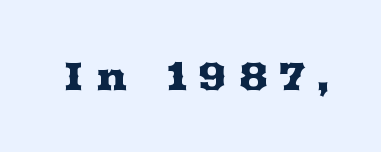
The image shows 39 px wide serif type, upright; set unusually wide letter spacing (+0.3 em), not underlined; medium stroke contrast and a medium x-height.
